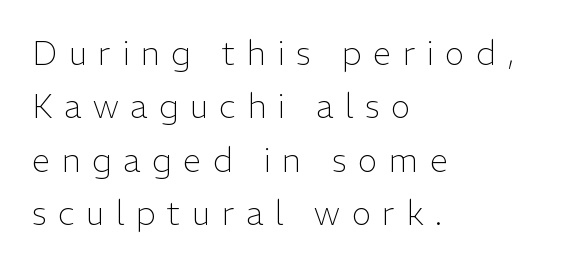
The letterforms stand isolated, each surrounded by extra space. Leading matches the norm, producing a regular column. Check where the strokes stop: nothing finishes them off — pure sans. Underline: absent.
